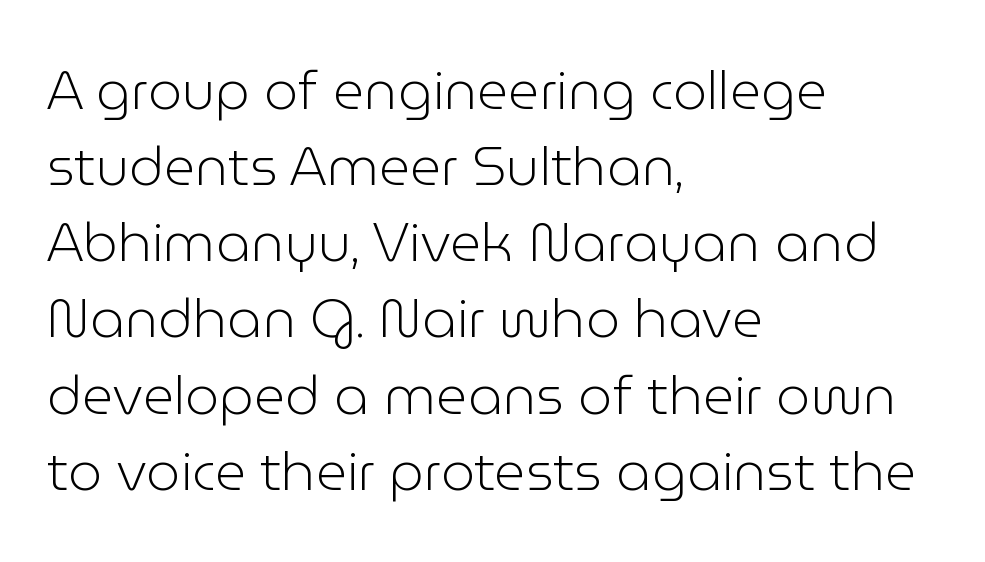
The image shows 54 px light sans-serif type, upright; set left-aligned, normal line spacing (1.41x), normal letter spacing, not underlined; low stroke contrast and a medium x-height.
